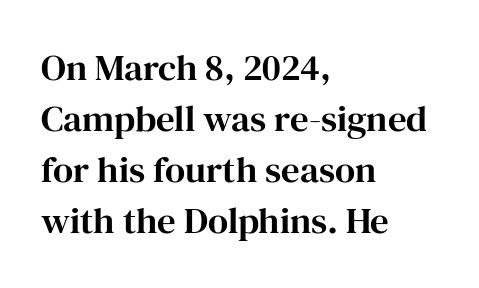
Q: Is the text italic (slanted)? A: No, it is upright.
Q: Is the typeface a serif or a sans-serif typeface? A: Serif.
Q: Is the text underlined? A: No.
Q: How is the paragraph aligned? A: Left-aligned.
Q: Is the spacing between letters normal or unusually wide? A: Normal.
Q: Is the spacing between lines tight, normal or loose? A: Normal.
Q: Width (condensed, normal, or wide)? A: Normal.
Q: Stroke contrast? A: High.
Q: x-height? A: Medium.
Q: Monospaced? A: No.
